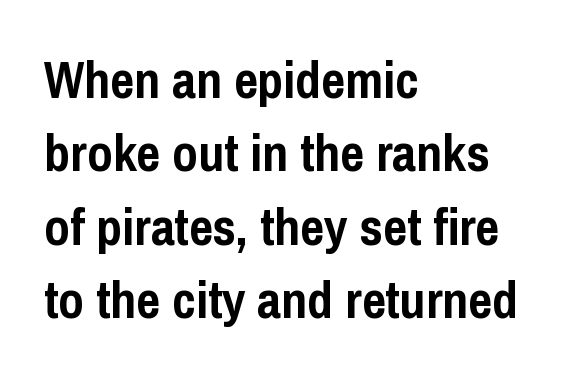
Q: Is the text bold? A: Yes.
Q: Is the text italic (slanted)? A: No, it is upright.
Q: Is the typeface a serif or a sans-serif typeface? A: Sans-serif.
Q: Is the text underlined? A: No.
Q: How is the paragraph aligned? A: Left-aligned.
Q: Is the spacing between letters normal or unusually wide? A: Normal.
Q: Is the spacing between lines tight, normal or loose? A: Normal.
Q: Width (condensed, normal, or wide)? A: Condensed.
Q: Stroke contrast? A: Low.
Q: x-height? A: Medium.
Q: Monospaced? A: No.
